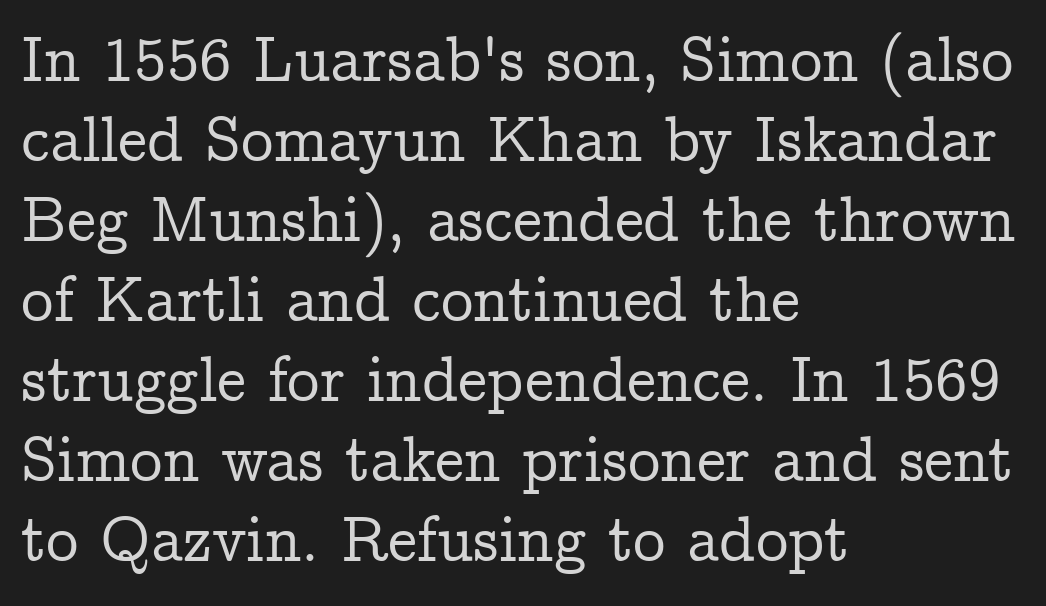
The image shows 65 px serif type, upright; set left-aligned, line spacing 1.23x, normal letter spacing, not underlined; low stroke contrast and a medium x-height.
